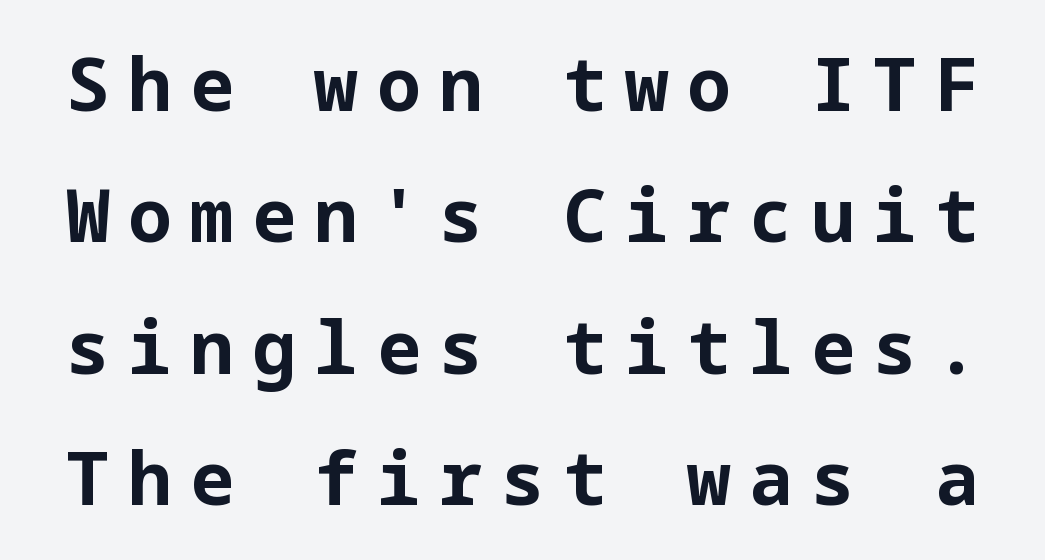
Q: Is the text bold? A: Yes.
Q: Is the text italic (slanted)? A: No, it is upright.
Q: Is the typeface a serif or a sans-serif typeface? A: Sans-serif.
Q: Is the text underlined? A: No.
Q: Is the spacing between letters normal or unusually wide? A: Unusually wide.
Q: Width (condensed, normal, or wide)? A: Normal.
Q: Stroke contrast? A: Low.
Q: x-height? A: Medium.
